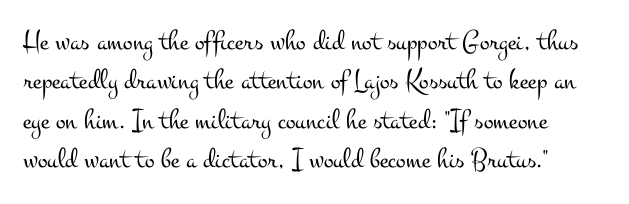
Q: Is the text bold? A: No.
Q: Is the text italic (slanted)? A: Yes.
Q: Is the text underlined? A: No.
Q: How is the paragraph aligned? A: Left-aligned.
Q: Is the spacing between letters normal or unusually wide? A: Normal.
Q: Is the spacing between lines tight, normal or loose? A: Normal.
Q: Width (condensed, normal, or wide)? A: Wide.
Q: Stroke contrast? A: Medium.
Q: x-height? A: Small.
Q: Monospaced? A: No.
